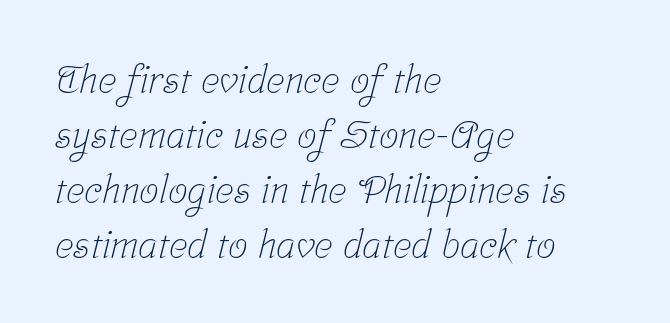
The image shows 39 px light, condensed serif type; set left-aligned, normal line spacing (1.41x), normal letter spacing, not underlined; low stroke contrast and a medium x-height.
